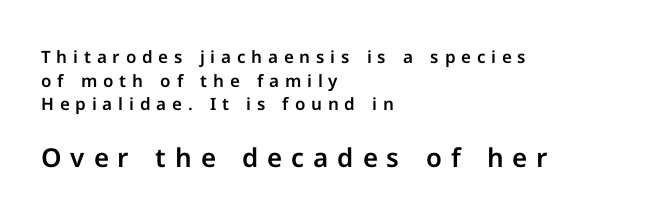
Is the letter spacing exaggerated? Yes — the characters are pushed far apart. Casual observation: everything's shoved over to the left. Notice how the stems are strictly vertical — no italics here. Honestly, there is no underline to notice here at all.
